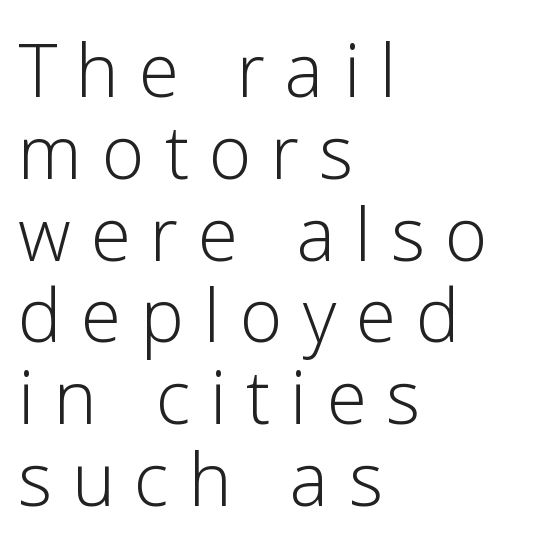
{"serif": "no", "italic": "no", "bold": "no", "weight": "light", "width": "normal", "stroke_contrast": "low", "x_height": "medium", "monospaced": "no", "underline": "no", "align": "left", "line_spacing": "tight", "line_spacing_ratio": 1.12, "letter_spacing": "wide", "letter_spacing_em": 0.27, "glyph_px": 73}
